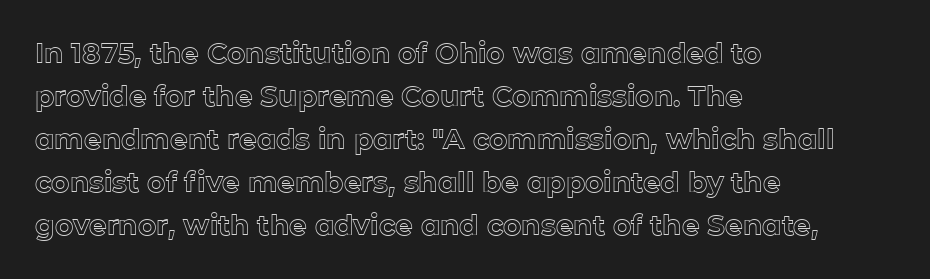
{"italic": "no", "width": "normal", "x_height": "medium", "monospaced": "no", "underline": "no", "align": "left", "line_spacing": "normal", "line_spacing_ratio": 1.54, "letter_spacing": "normal", "letter_spacing_em": 0.0, "glyph_px": 28}
